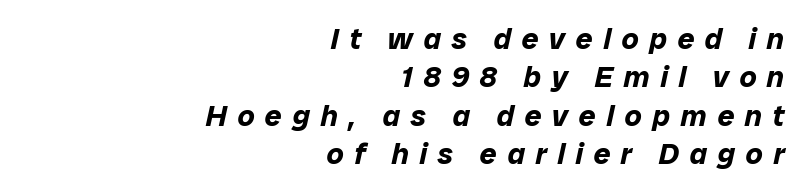
{"italic": "yes", "lean": "right", "slant_degrees": 12, "bold": "yes", "weight": "bold", "width": "normal", "stroke_contrast": "low", "x_height": "medium", "monospaced": "no", "underline": "no", "align": "right", "line_spacing": "normal", "line_spacing_ratio": 1.28, "letter_spacing": "wide", "letter_spacing_em": 0.35, "glyph_px": 30}
